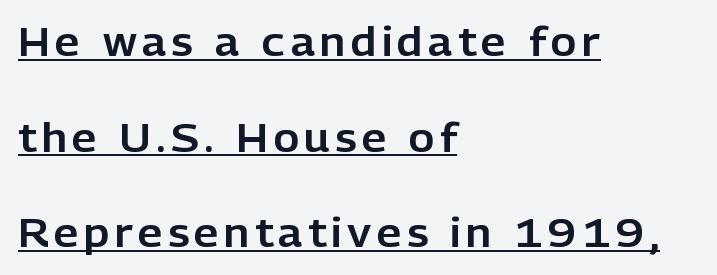
The image shows 39 px sans-serif type, upright; set left-aligned, loose line spacing (2.45x), underlined; low stroke contrast and a medium x-height.
